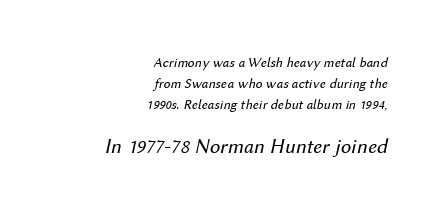
The image shows 21 px text type, italic (leaning right); set right-aligned, normal line spacing (1.5x), normal letter spacing, not underlined; the second (bottom) block is 1.5x larger.
